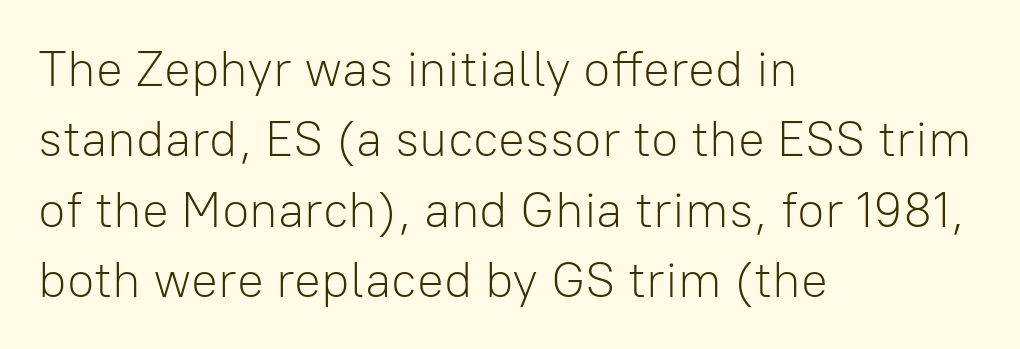
The image shows 50 px light sans-serif type, upright; set left-aligned, normal line spacing (1.41x), normal letter spacing, not underlined; low stroke contrast and a medium x-height.
